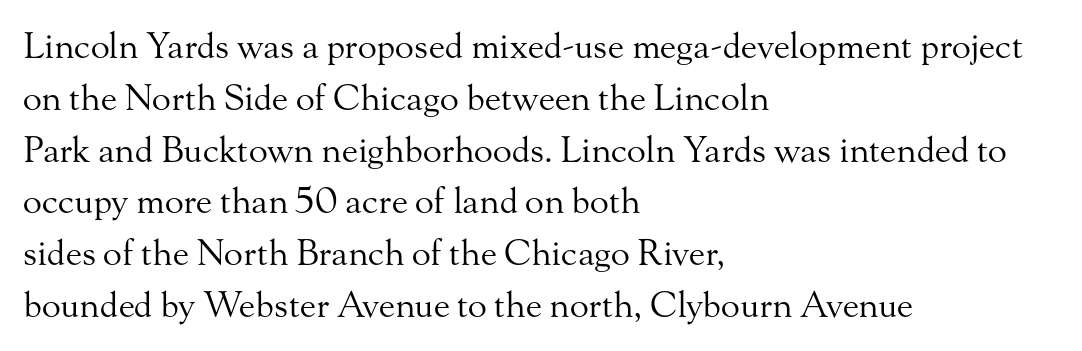
Q: Is the text bold? A: No.
Q: Is the text italic (slanted)? A: No, it is upright.
Q: Is the typeface a serif or a sans-serif typeface? A: Serif.
Q: Is the text underlined? A: No.
Q: How is the paragraph aligned? A: Left-aligned.
Q: Is the spacing between letters normal or unusually wide? A: Normal.
Q: Is the spacing between lines tight, normal or loose? A: Normal.
Q: Width (condensed, normal, or wide)? A: Normal.
Q: Stroke contrast? A: Medium.
Q: x-height? A: Small.
Q: Monospaced? A: No.
